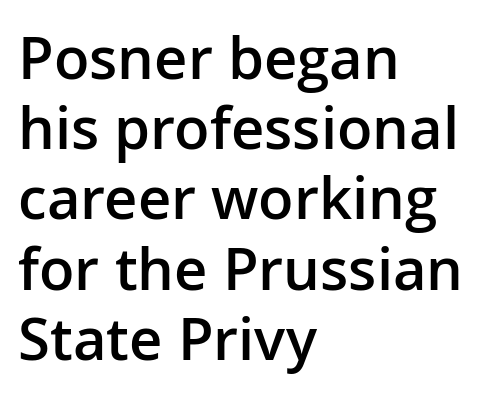
Alignment: flush left. Does the lettering tilt? It doesn't — this is upright. Semibold letterforms, between regular and bold. Unlike a traditional serif, this face leaves its strokes unadorned. A clean baseline with only descenders dipping below it. Letter spacing: default.
